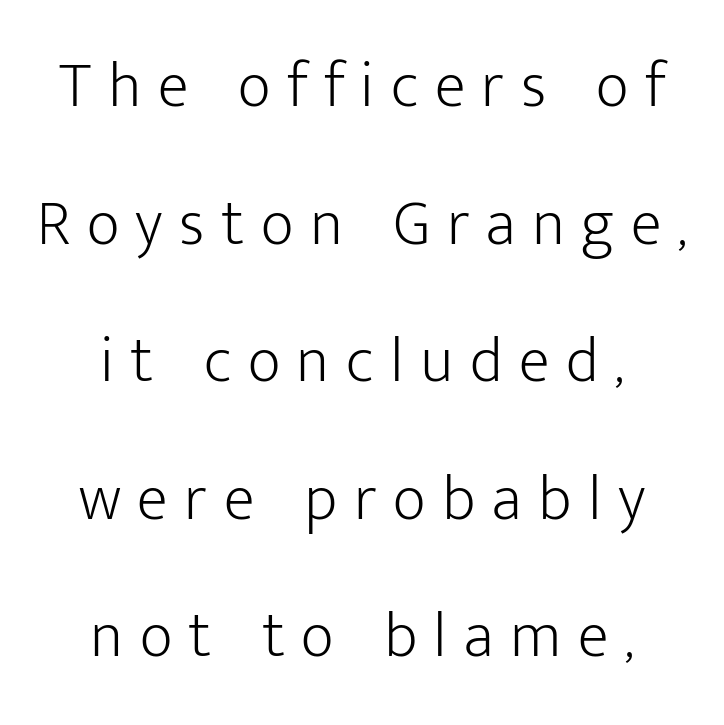
{"serif": "no", "italic": "no", "bold": "no", "weight": "light", "width": "normal", "stroke_contrast": "low", "x_height": "medium", "monospaced": "no", "underline": "no", "align": "center", "line_spacing": "loose", "line_spacing_ratio": 2.15, "letter_spacing": "wide", "letter_spacing_em": 0.26, "glyph_px": 64}
